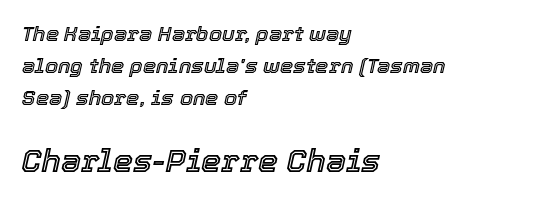
The image shows 32 px text type, italic (leaning right); set left-aligned, normal line spacing (1.52x), normal letter spacing, not underlined; the second (bottom) block is 1.52x larger; a medium x-height.
